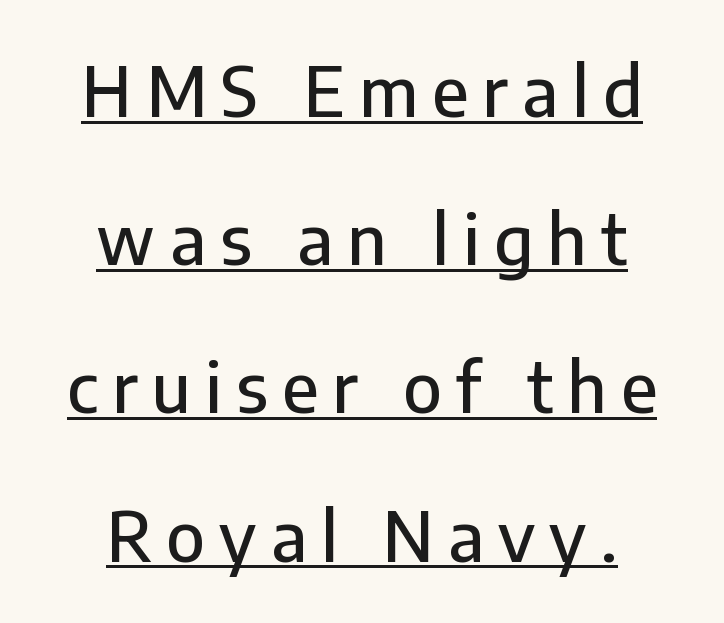
The image shows 68 px sans-serif type, upright; set centered, loose line spacing (2.18x), unusually wide letter spacing (+0.21 em), underlined; low stroke contrast and a medium x-height.
